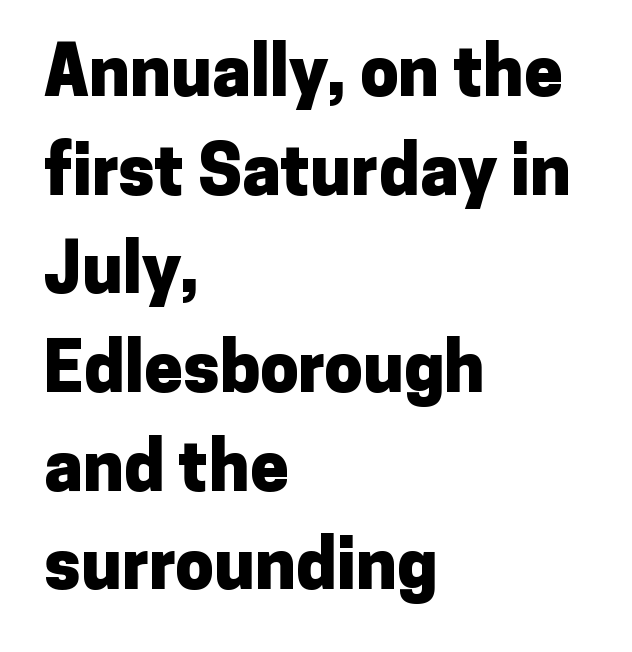
The image shows 69 px heavy sans-serif type, upright; set left-aligned, normal line spacing (1.43x), normal letter spacing, not underlined; low stroke contrast and a medium x-height.
